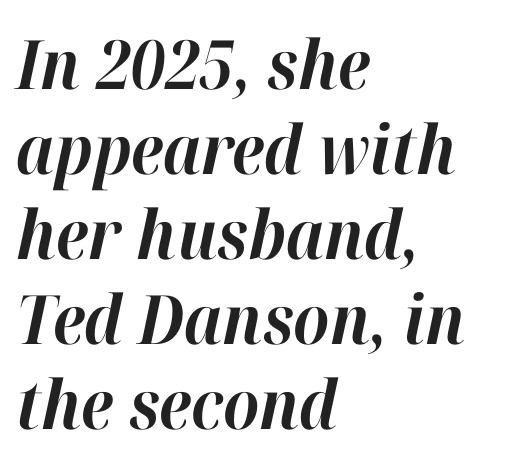
{"italic": "yes", "lean": "right", "slant_degrees": 12, "bold": "yes", "weight": "bold", "width": "normal", "stroke_contrast": "high", "x_height": "medium", "monospaced": "no", "underline": "no", "align": "left", "line_spacing": "normal", "line_spacing_ratio": 1.25, "letter_spacing": "normal", "letter_spacing_em": 0.0, "glyph_px": 68}
